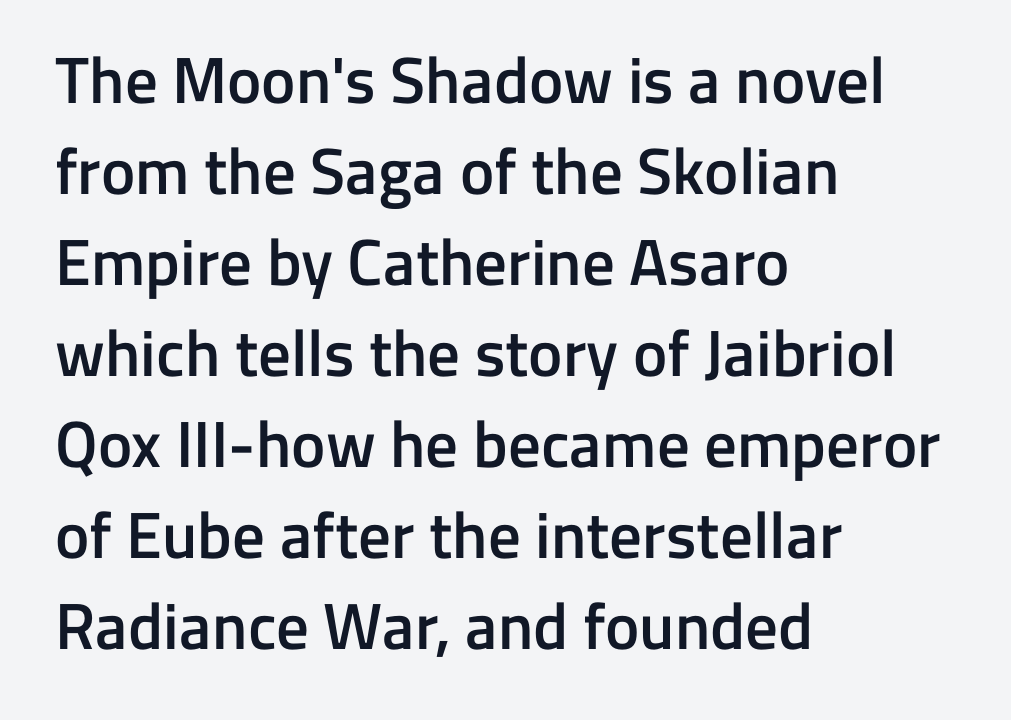
{"serif": "no", "italic": "no", "bold": "semi", "weight": "semibold", "width": "normal", "stroke_contrast": "low", "x_height": "medium", "monospaced": "no", "underline": "no", "align": "left", "line_spacing": "normal", "line_spacing_ratio": 1.4, "letter_spacing": "normal", "letter_spacing_em": 0.0, "glyph_px": 65}
